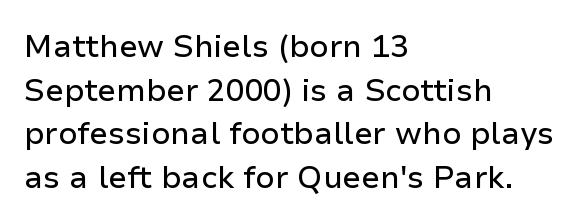
Q: Is the text italic (slanted)? A: No, it is upright.
Q: Is the typeface a serif or a sans-serif typeface? A: Sans-serif.
Q: Is the text underlined? A: No.
Q: How is the paragraph aligned? A: Left-aligned.
Q: Is the spacing between letters normal or unusually wide? A: Normal.
Q: Is the spacing between lines tight, normal or loose? A: Normal.
Q: Width (condensed, normal, or wide)? A: Normal.
Q: Stroke contrast? A: Low.
Q: x-height? A: Medium.
Q: Monospaced? A: No.
